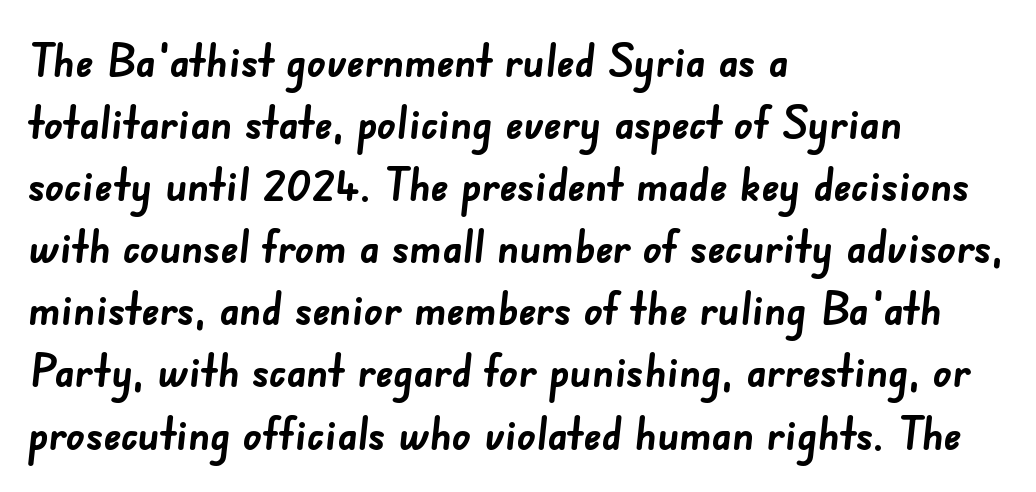
These lines are rendered in a variable-pitch font. Typesetter's note: full bold, strokes at maximum text heaviness. Each word holds together tightly as a unit, with standard inter-letter gaps. These lines stack with their left ends in a neat column.
